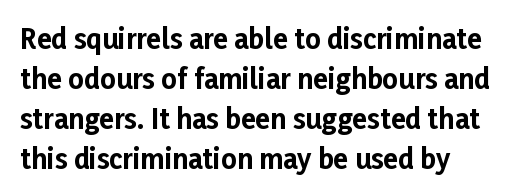
Q: Is the text bold? A: Yes.
Q: Is the text italic (slanted)? A: No, it is upright.
Q: Is the text underlined? A: No.
Q: How is the paragraph aligned? A: Left-aligned.
Q: Is the spacing between letters normal or unusually wide? A: Normal.
Q: Is the spacing between lines tight, normal or loose? A: Normal.
